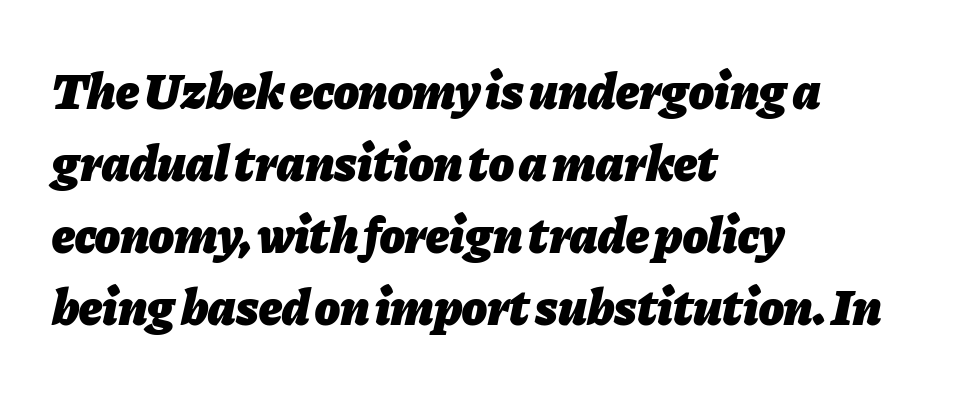
Q: Is the text bold? A: Yes.
Q: Is the text italic (slanted)? A: Yes, it leans right by about 11 degrees.
Q: Is the text underlined? A: No.
Q: How is the paragraph aligned? A: Left-aligned.
Q: Is the spacing between letters normal or unusually wide? A: Normal.
Q: Is the spacing between lines tight, normal or loose? A: Normal.
Q: Width (condensed, normal, or wide)? A: Normal.
Q: Stroke contrast? A: Low.
Q: x-height? A: Medium.
Q: Monospaced? A: No.
